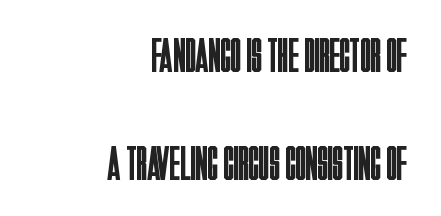
Q: Is the text bold? A: No.
Q: Is the text italic (slanted)? A: No, it is upright.
Q: Is the typeface a serif or a sans-serif typeface? A: Sans-serif.
Q: Is the text underlined? A: No.
Q: How is the paragraph aligned? A: Right-aligned.
Q: Is the spacing between letters normal or unusually wide? A: Normal.
Q: Is the spacing between lines tight, normal or loose? A: Loose.
Q: Width (condensed, normal, or wide)? A: Condensed.
Q: Stroke contrast? A: Low.
Q: x-height? A: Large.
Q: Monospaced? A: No.
